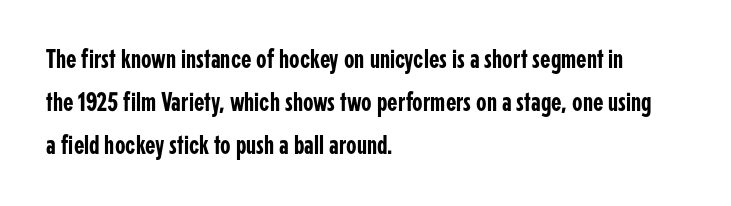
The image shows 27 px text type, upright; set left-aligned, normal line spacing (1.59x), normal letter spacing, not underlined.
